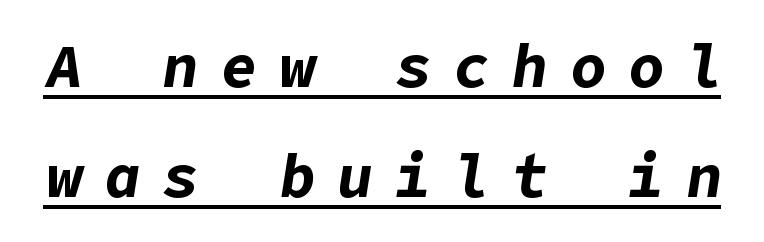
{"italic": "yes", "lean": "right", "slant_degrees": 9, "bold": "yes", "weight": "bold", "width": "normal", "stroke_contrast": "low", "x_height": "medium", "underline": "yes", "line_spacing_ratio": 1.84, "letter_spacing": "wide", "letter_spacing_em": 0.37, "glyph_px": 60}
